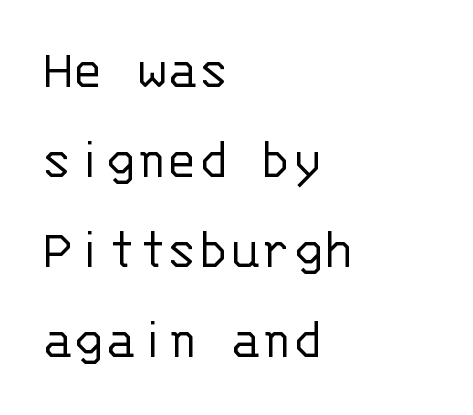
The image shows 58 px light sans-serif type, upright, monospaced; set left-aligned, normal line spacing (1.55x), normal letter spacing, not underlined; low stroke contrast and a large x-height.
